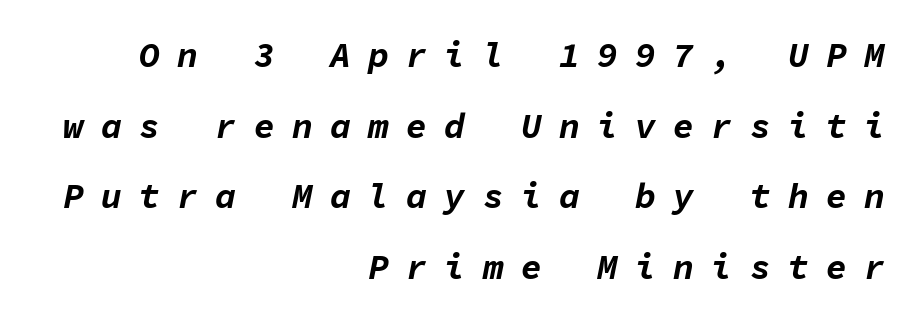
The image shows 35 px bold type, italic (leaning right), monospaced; set right-aligned, loose line spacing (2.02x), unusually wide letter spacing (+0.49 em), not underlined; low stroke contrast and a medium x-height.
